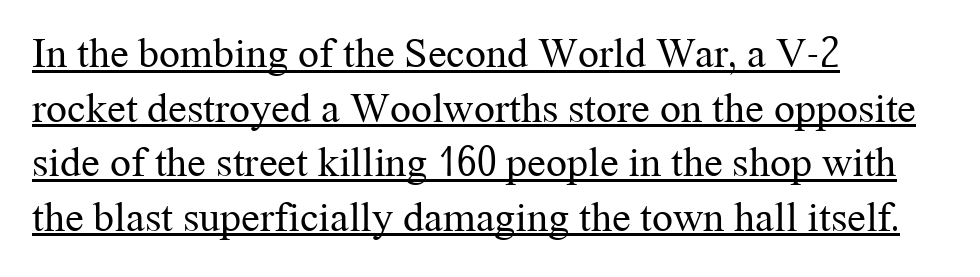
Designer's note — italics off, roman on. Horizontally, the lines are justified to the leading edge only. Observe the ordinary spacing: letters are neighbours, not strangers. What decoration does the sample have? An underline.
